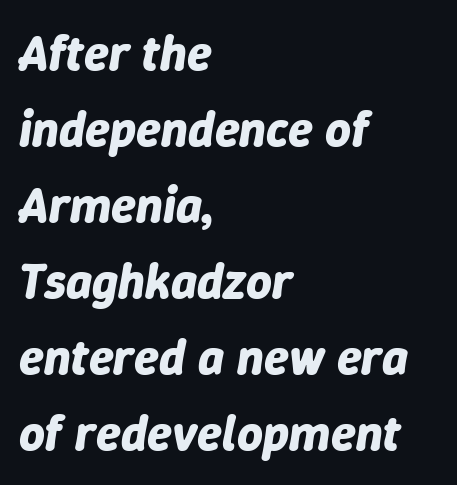
{"italic": "yes", "lean": "right", "slant_degrees": 9, "bold": "yes", "weight": "bold", "width": "normal", "stroke_contrast": "low", "x_height": "medium", "monospaced": "no", "underline": "no", "align": "left", "line_spacing": "normal", "line_spacing_ratio": 1.52, "letter_spacing": "normal", "letter_spacing_em": 0.0, "glyph_px": 50}
